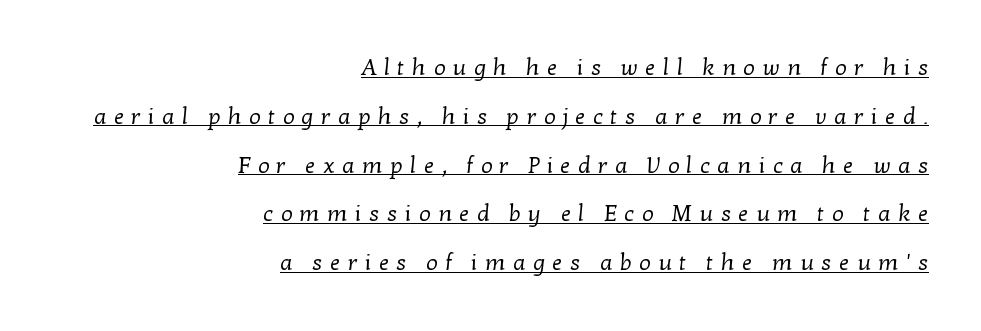
The image shows 23 px text type; set right-aligned, loose line spacing (2.12x), unusually wide letter spacing (+0.32 em), underlined.
